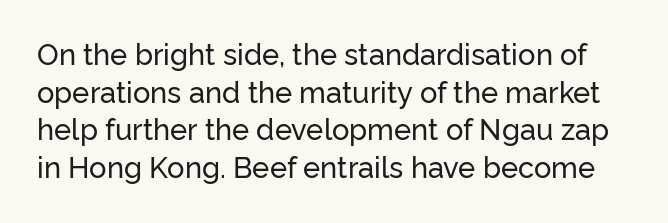
The image shows 29 px sans-serif type, upright; set normal line spacing (1.3x), normal letter spacing, not underlined; low stroke contrast and a medium x-height.
